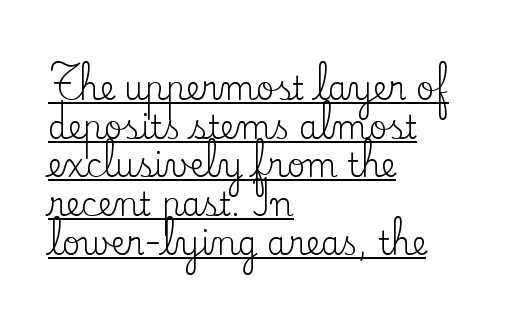
Each word holds together tightly as a unit, with standard inter-letter gaps. The letters stand straight up with perfectly vertical stems. Descenders here cross a horizontal rule under the line.
